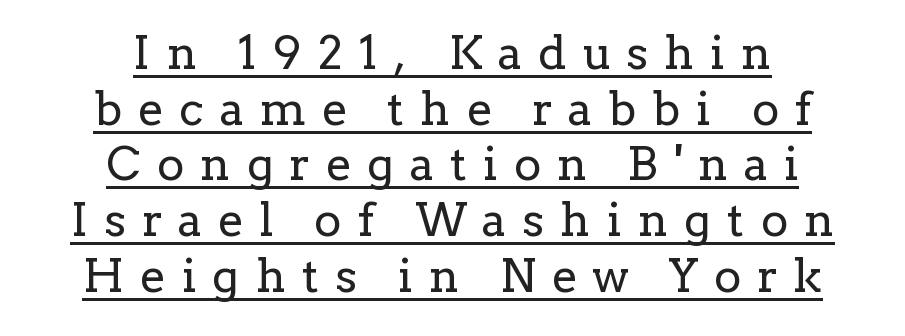
{"serif": "yes", "italic": "no", "bold": "no", "weight": "regular", "width": "normal", "stroke_contrast": "low", "x_height": "medium", "monospaced": "no", "underline": "yes", "align": "center", "line_spacing_ratio": 1.21, "letter_spacing": "wide", "letter_spacing_em": 0.35, "glyph_px": 46}
